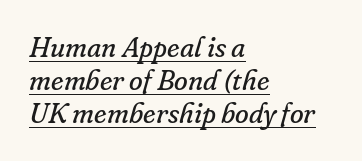
Q: Is the text bold? A: No.
Q: Is the text italic (slanted)? A: Yes, it leans right by about 16 degrees.
Q: Is the typeface a serif or a sans-serif typeface? A: Serif.
Q: Is the text underlined? A: Yes.
Q: How is the paragraph aligned? A: Left-aligned.
Q: Is the spacing between letters normal or unusually wide? A: Normal.
Q: Width (condensed, normal, or wide)? A: Normal.
Q: Stroke contrast? A: Low.
Q: x-height? A: Small.
Q: Monospaced? A: No.
